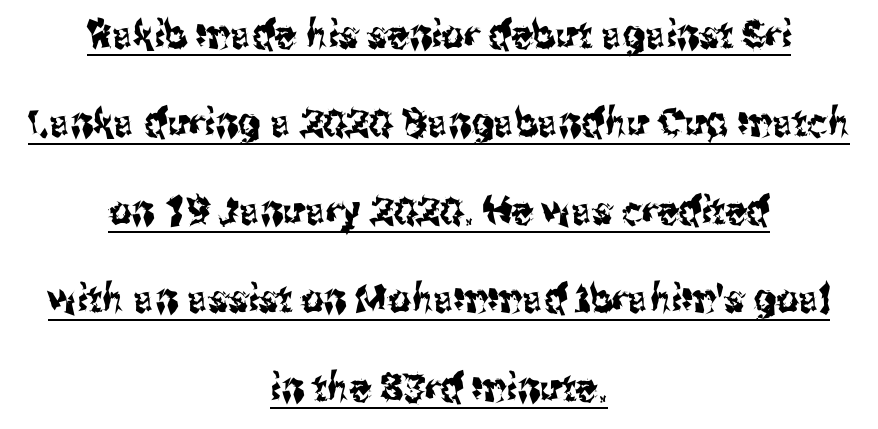
The image shows 39 px condensed sans-serif type, upright; set centered, loose line spacing (2.26x), normal letter spacing, underlined; medium stroke contrast and a medium x-height.
